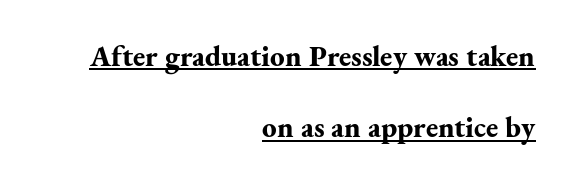
The type is set solid horizontally, with unmodified tracking. The vertical gap from one line to the next is large. Quick note: not italic, upright. Stroke thickness is high; the sample reads as a true bold. The text was rendered using a seriffed face with decorative stroke endings.
